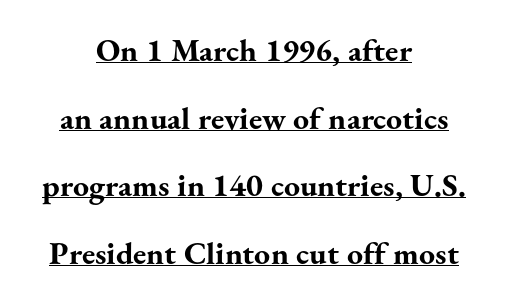
Q: Is the text bold? A: Yes.
Q: Is the text italic (slanted)? A: No, it is upright.
Q: Is the typeface a serif or a sans-serif typeface? A: Serif.
Q: Is the text underlined? A: Yes.
Q: How is the paragraph aligned? A: Centered.
Q: Is the spacing between letters normal or unusually wide? A: Normal.
Q: Is the spacing between lines tight, normal or loose? A: Loose.
Q: Width (condensed, normal, or wide)? A: Normal.
Q: Stroke contrast? A: Medium.
Q: x-height? A: Small.
Q: Monospaced? A: No.
